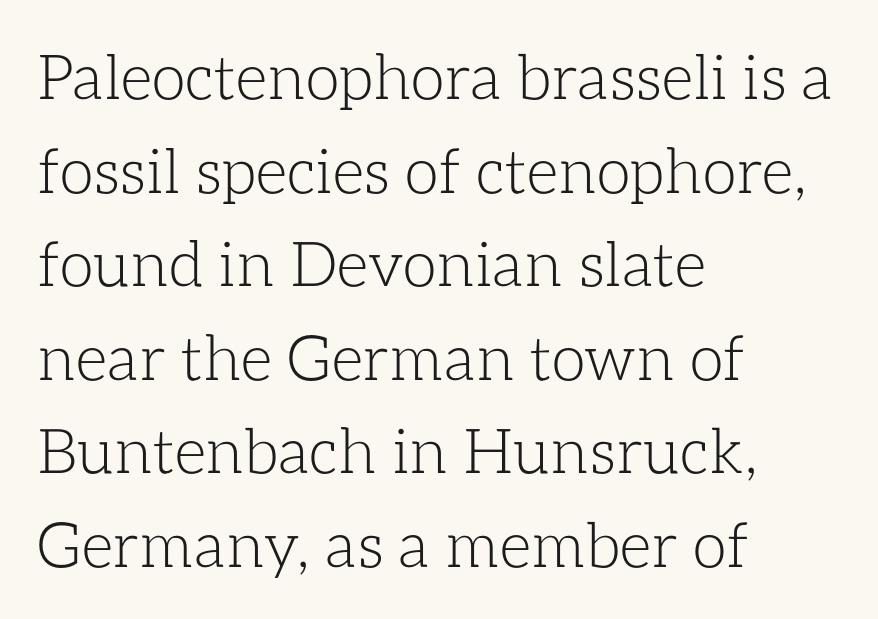
Look at the tracking — it's just the regular setting, nothing added. Upright lettering throughout. You could not count columns in this text — the font is proportionally spaced. The string is rendered with underlining switched off.
